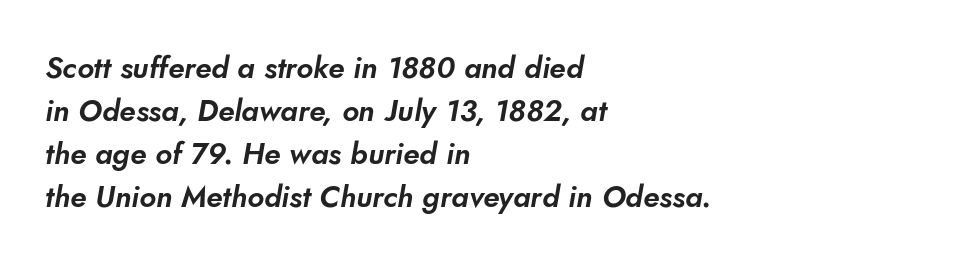
The letters carry no serifs — their stems end cleanly without finishing strokes. Typeset ragged right — the left edge is the straight one. The strip under each line holds only bare page. This rendering leaves character spacing at its baseline value. This sample keeps an unexceptional amount of space between lines. Character widths vary here, with narrow letters taking less room than wide ones.
